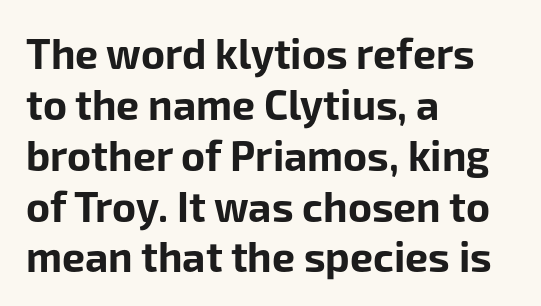
{"serif": "no", "italic": "no", "bold": "yes", "weight": "bold", "width": "normal", "stroke_contrast": "low", "x_height": "medium", "monospaced": "no", "underline": "no", "align": "left", "line_spacing_ratio": 1.24, "letter_spacing": "normal", "letter_spacing_em": 0.0, "glyph_px": 41}
